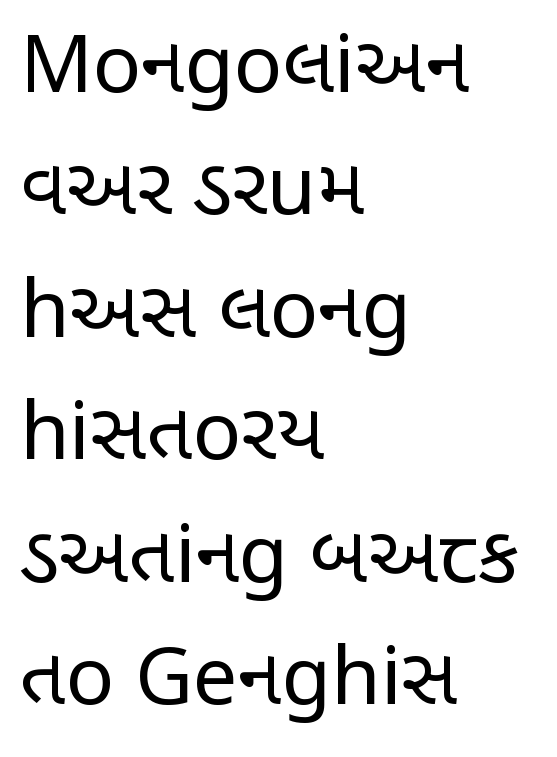
Q: Is the text bold? A: No.
Q: Is the text italic (slanted)? A: No, it is upright.
Q: Is the typeface a serif or a sans-serif typeface? A: Sans-serif.
Q: Is the text underlined? A: No.
Q: How is the paragraph aligned? A: Left-aligned.
Q: Is the spacing between letters normal or unusually wide? A: Normal.
Q: Is the spacing between lines tight, normal or loose? A: Normal.
Q: Width (condensed, normal, or wide)? A: Condensed.
Q: Stroke contrast? A: Low.
Q: x-height? A: Large.
Q: Monospaced? A: No.
